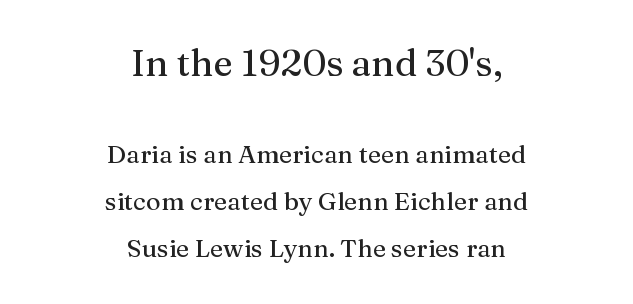
These lines keep a tight, regular rhythm from letter to letter. Nobody drew a line under any word here. The letters advance in unequal steps, a hallmark of proportional type. Horizontally, the lines are justified to the midpoint only.
